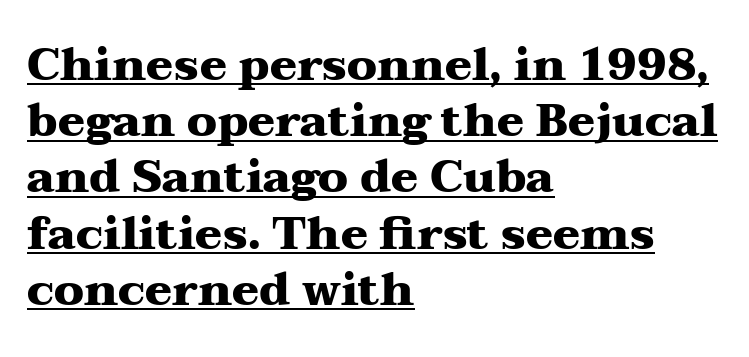
Between one letter and the next there's only the usual sliver of space. Compared with typical paragraphs, the rows here are spaced about the same. The type family on display is of the serif kind. Rendered with straight, roman letterforms. Each glyph is drawn with heavy, bold strokes.
